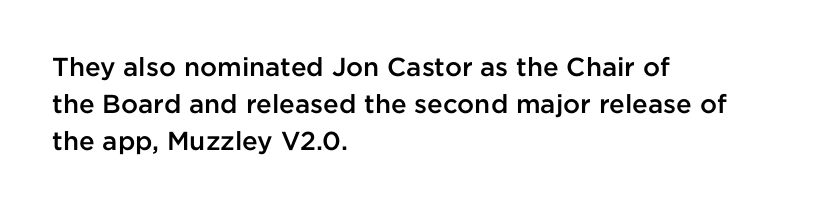
The strokes are fattened partway — semibold, not bold. The rendering uses a moderate line-height, typical for paragraphs. This sample uses plain, unmodified letter spacing. Any mark beneath the type? The region is blank.
